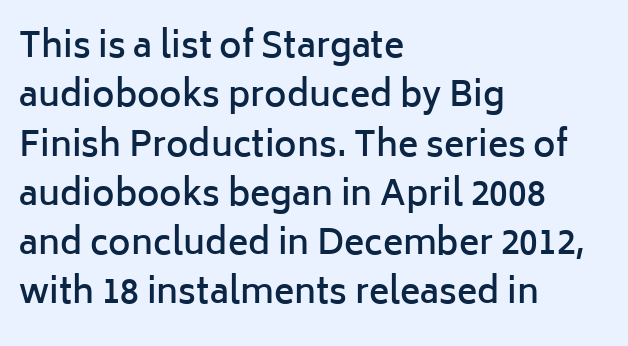
{"serif": "no", "italic": "no", "bold": "semi", "weight": "semibold", "width": "normal", "stroke_contrast": "low", "x_height": "medium", "monospaced": "no", "underline": "no", "align": "left", "line_spacing": "normal", "line_spacing_ratio": 1.45, "letter_spacing": "normal", "letter_spacing_em": 0.0, "glyph_px": 34}
